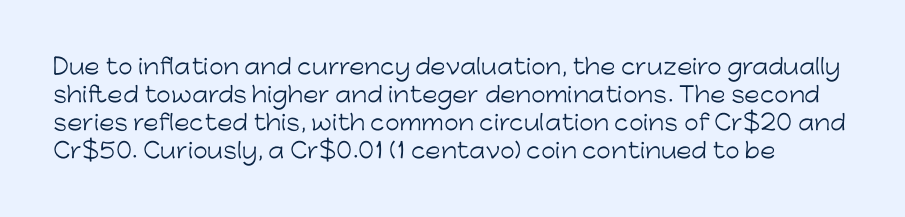
Q: Is the text bold? A: No.
Q: Is the text italic (slanted)? A: No, it is upright.
Q: Is the text underlined? A: No.
Q: Is the spacing between letters normal or unusually wide? A: Normal.
Q: Is the spacing between lines tight, normal or loose? A: Normal.
